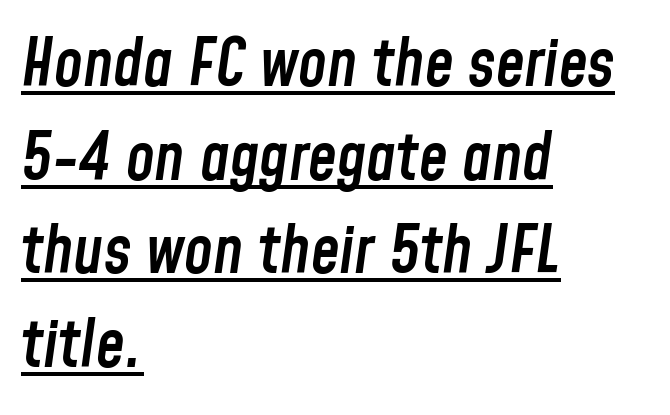
Q: Is the text bold? A: Semi-bold.
Q: Is the text italic (slanted)? A: Yes, it leans right by about 8 degrees.
Q: Is the text underlined? A: Yes.
Q: How is the paragraph aligned? A: Left-aligned.
Q: Is the spacing between letters normal or unusually wide? A: Normal.
Q: Is the spacing between lines tight, normal or loose? A: Normal.
Q: Width (condensed, normal, or wide)? A: Condensed.
Q: Stroke contrast? A: Low.
Q: x-height? A: Medium.
Q: Monospaced? A: No.
